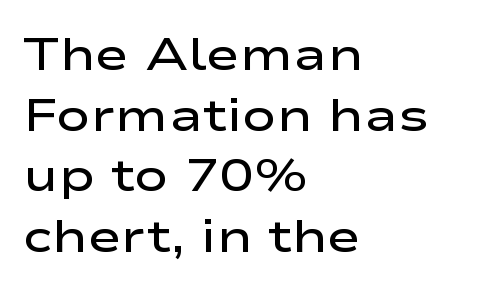
Q: Is the text bold? A: Semi-bold.
Q: Is the text italic (slanted)? A: No, it is upright.
Q: Is the typeface a serif or a sans-serif typeface? A: Sans-serif.
Q: Is the text underlined? A: No.
Q: How is the paragraph aligned? A: Left-aligned.
Q: Is the spacing between letters normal or unusually wide? A: Normal.
Q: Is the spacing between lines tight, normal or loose? A: Normal.
Q: Width (condensed, normal, or wide)? A: Wide.
Q: Stroke contrast? A: Low.
Q: x-height? A: Medium.
Q: Monospaced? A: No.
